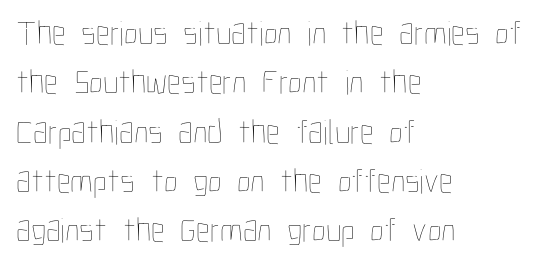
The image shows 35 px thin, condensed type, upright; set left-aligned, normal line spacing (1.41x), normal letter spacing, not underlined; low stroke contrast and a medium x-height.
